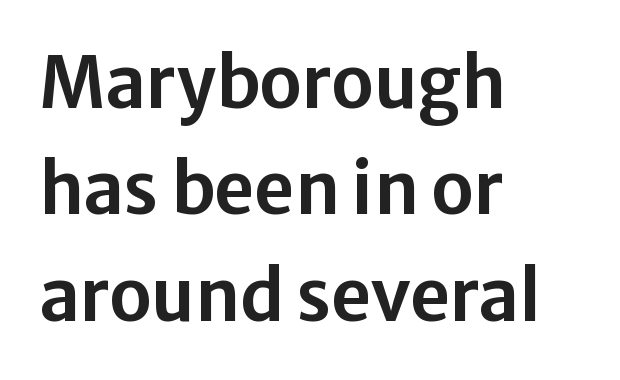
Descenders are the only things crossing below the line. You could call the tracking neutral — neither tight nor loose. If you drew a line through each stem, it would be perfectly vertical. Compared with a centered layout, this one pins lines to the left instead.
